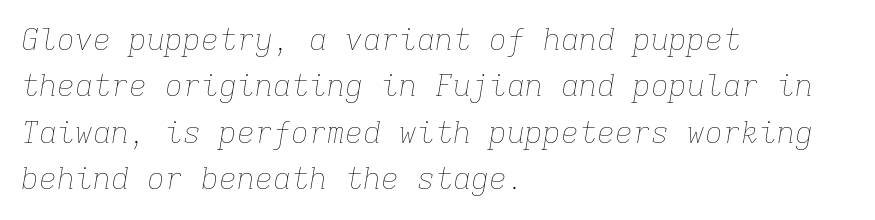
{"italic": "yes", "lean": "right", "slant_degrees": 9, "bold": "no", "weight": "thin", "width": "normal", "stroke_contrast": "low", "x_height": "medium", "monospaced": "yes", "underline": "no", "align": "left", "line_spacing": "normal", "line_spacing_ratio": 1.55, "letter_spacing": "normal", "letter_spacing_em": 0.0, "glyph_px": 30}
